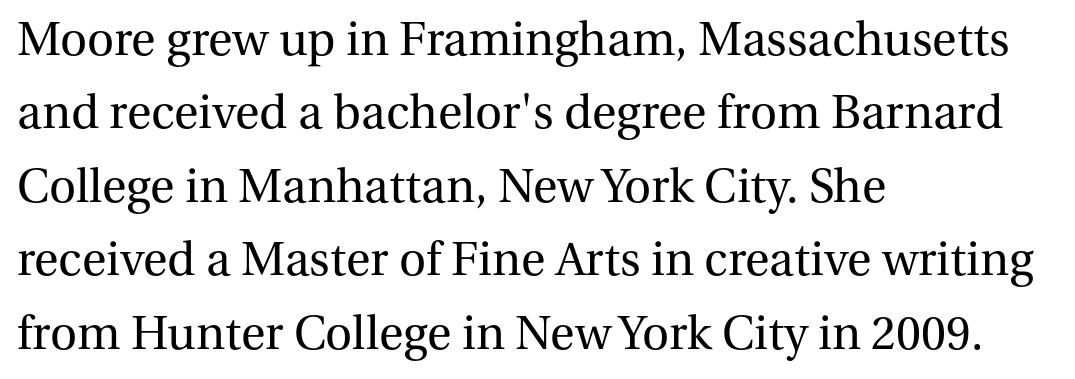
{"serif": "yes", "italic": "no", "bold": "no", "weight": "regular", "width": "normal", "stroke_contrast": "medium", "x_height": "medium", "monospaced": "no", "underline": "no", "align": "left", "line_spacing": "normal", "line_spacing_ratio": 1.47, "letter_spacing": "normal", "letter_spacing_em": 0.0, "glyph_px": 50}
